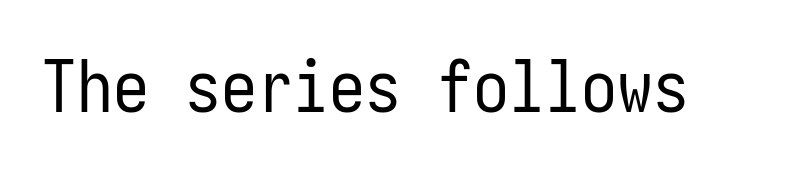
The image shows 72 px regular-weight, condensed sans-serif type, upright; set normal letter spacing, not underlined; low stroke contrast and a medium x-height.
